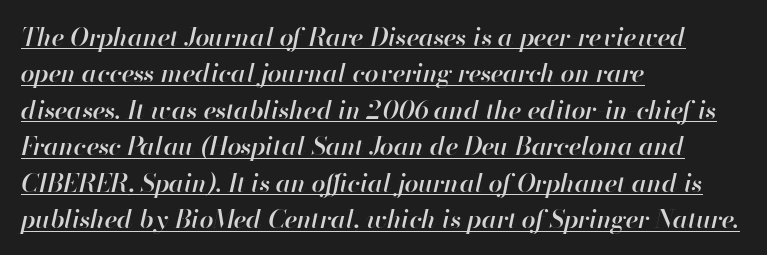
{"italic": "yes", "lean": "right", "slant_degrees": 13, "bold": "semi", "underline": "yes", "align": "left", "line_spacing": "normal", "line_spacing_ratio": 1.46, "letter_spacing": "normal", "letter_spacing_em": 0.0, "glyph_px": 25}
